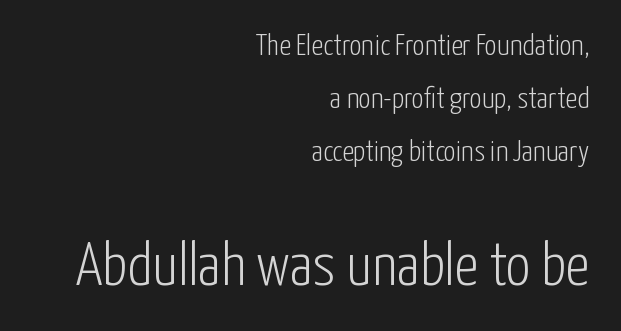
Q: Is the text bold? A: No.
Q: Is the text italic (slanted)? A: No, it is upright.
Q: Is the typeface a serif or a sans-serif typeface? A: Sans-serif.
Q: Is the text underlined? A: No.
Q: How is the paragraph aligned? A: Right-aligned.
Q: Is the spacing between letters normal or unusually wide? A: Normal.
Q: Which block of text is set in a larger size, the first (top) or the second (bottom)? A: The second (bottom) one.
Q: Width (condensed, normal, or wide)? A: Condensed.
Q: Stroke contrast? A: Low.
Q: x-height? A: Medium.
Q: Monospaced? A: No.
